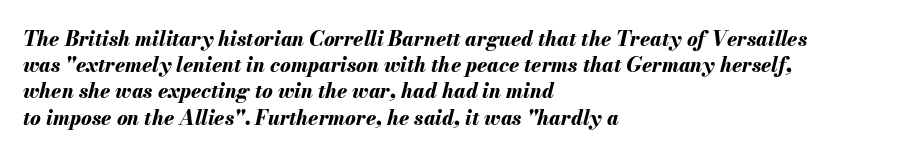
{"italic": "yes", "lean": "right", "slant_degrees": 13, "bold": "yes", "underline": "no", "align": "left", "line_spacing": "normal", "line_spacing_ratio": 1.31, "letter_spacing": "normal", "letter_spacing_em": 0.0, "glyph_px": 20}
